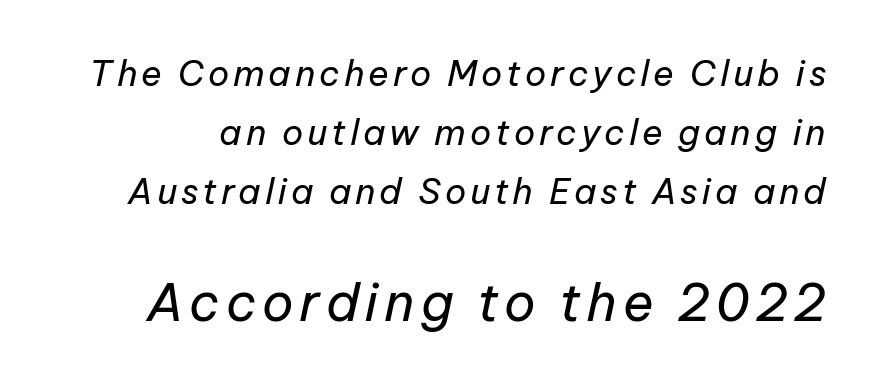
Q: Is the text bold? A: No.
Q: Is the text italic (slanted)? A: Yes, it leans right by about 12 degrees.
Q: Is the text underlined? A: No.
Q: Is the spacing between lines tight, normal or loose? A: Normal.
Q: Which block of text is set in a larger size, the first (top) or the second (bottom)? A: The second (bottom) one.
Q: Width (condensed, normal, or wide)? A: Normal.
Q: Stroke contrast? A: Low.
Q: x-height? A: Medium.
Q: Monospaced? A: No.
